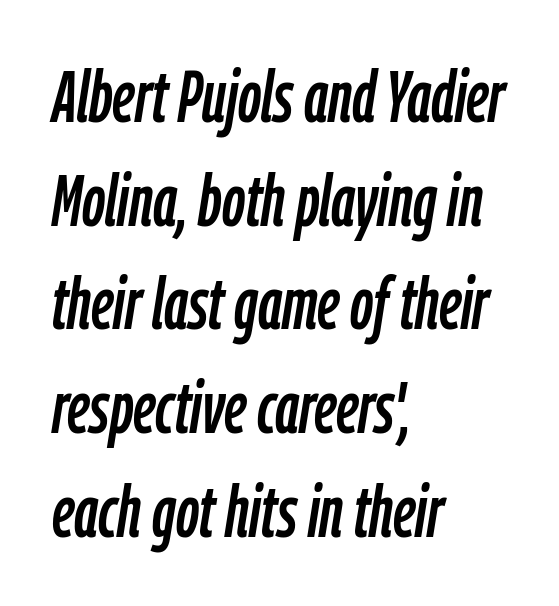
The letters sit at their default tracking, neither squeezed nor spread. Think of a printed novel: that variable character pitch is what you see here. Quick note: italic. Bare-footed words on every line. What's the leading like? Ordinary, nothing unusual.
